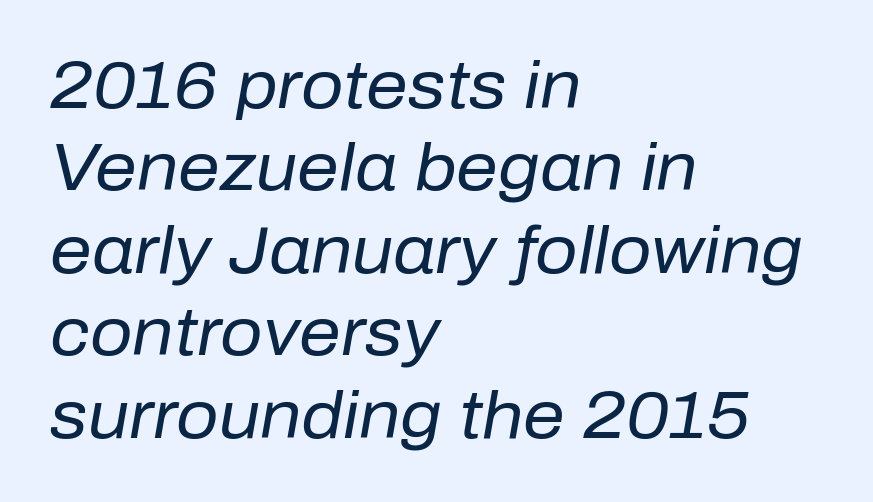
Q: Is the text bold? A: No.
Q: Is the text italic (slanted)? A: Yes, it leans right by about 10 degrees.
Q: Is the text underlined? A: No.
Q: How is the paragraph aligned? A: Left-aligned.
Q: Is the spacing between letters normal or unusually wide? A: Normal.
Q: Is the spacing between lines tight, normal or loose? A: Normal.
Q: Width (condensed, normal, or wide)? A: Normal.
Q: Stroke contrast? A: Low.
Q: x-height? A: Medium.
Q: Monospaced? A: No.
